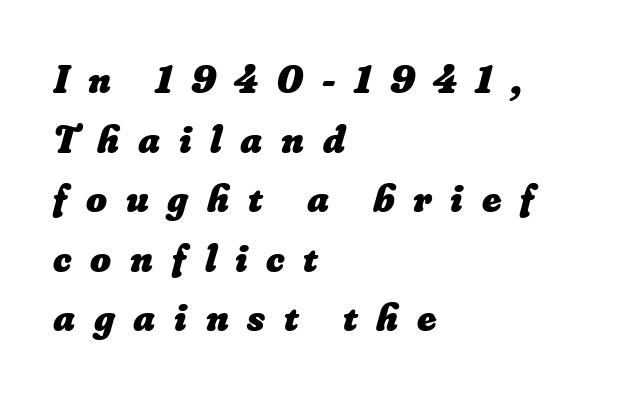
The image shows 40 px heavy type; set left-aligned, normal line spacing (1.49x), unusually wide letter spacing (+0.47 em), not underlined; low stroke contrast and a small x-height.
